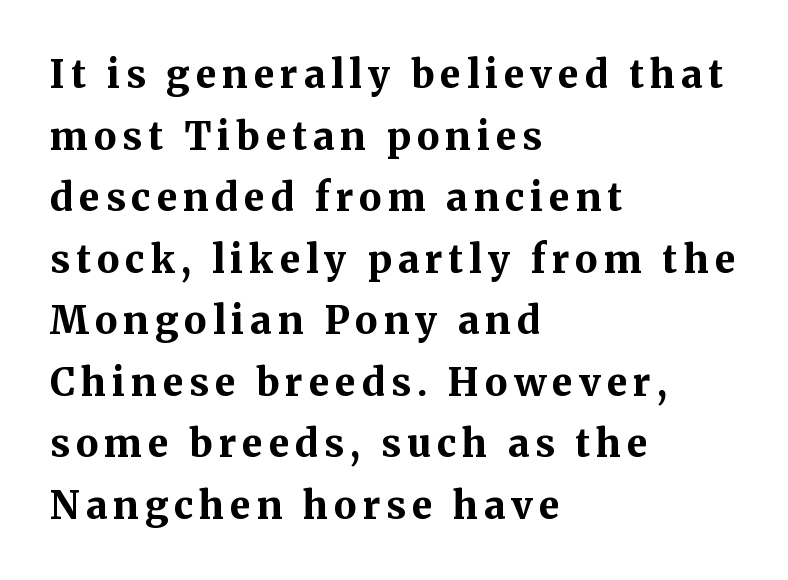
The image shows 38 px bold serif type, upright; set left-aligned, normal line spacing (1.62x), not underlined; medium stroke contrast and a medium x-height.
